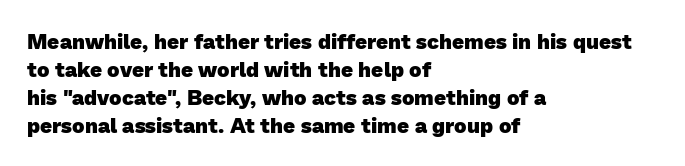
Horizontal bands of white between lines are of average thickness. The face used here is rendered with its standard letterfit. Caption: bold face, heavy strokes. Which margin do the lines hug? The left one — the right edge is uneven. A clean baseline with only descenders dipping below it.
